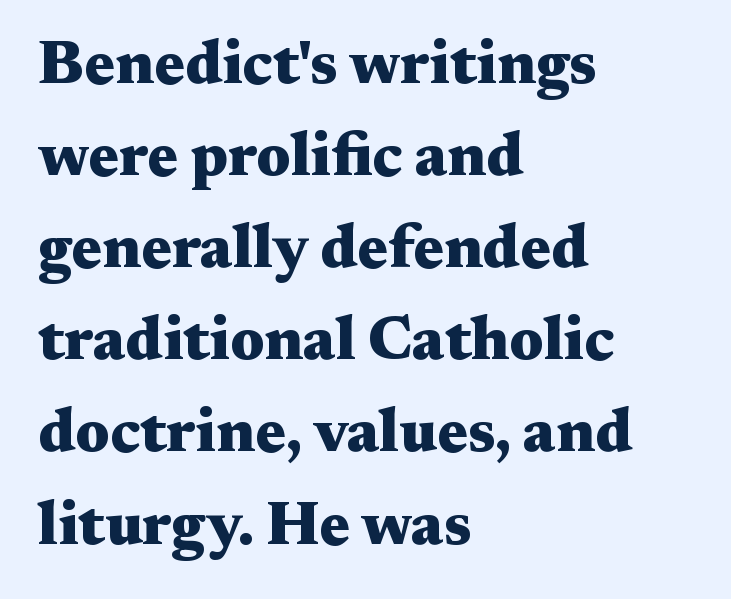
Character widths vary here, with narrow letters taking less room than wide ones. The strip under each line holds only bare page. The setting favours the left margin, as ordinary paragraphs usually do. This sample uses a serif face. Whoever set this chose a conventional vertical rhythm.
